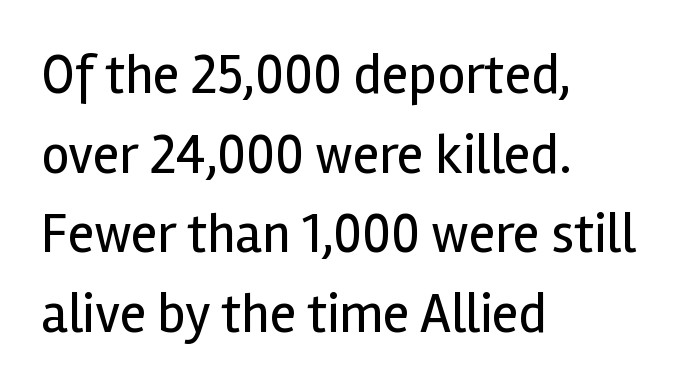
Q: Is the text bold? A: No.
Q: Is the text italic (slanted)? A: No, it is upright.
Q: Is the typeface a serif or a sans-serif typeface? A: Sans-serif.
Q: Is the text underlined? A: No.
Q: How is the paragraph aligned? A: Left-aligned.
Q: Is the spacing between letters normal or unusually wide? A: Normal.
Q: Is the spacing between lines tight, normal or loose? A: Normal.
Q: Width (condensed, normal, or wide)? A: Normal.
Q: x-height? A: Medium.
Q: Monospaced? A: No.
